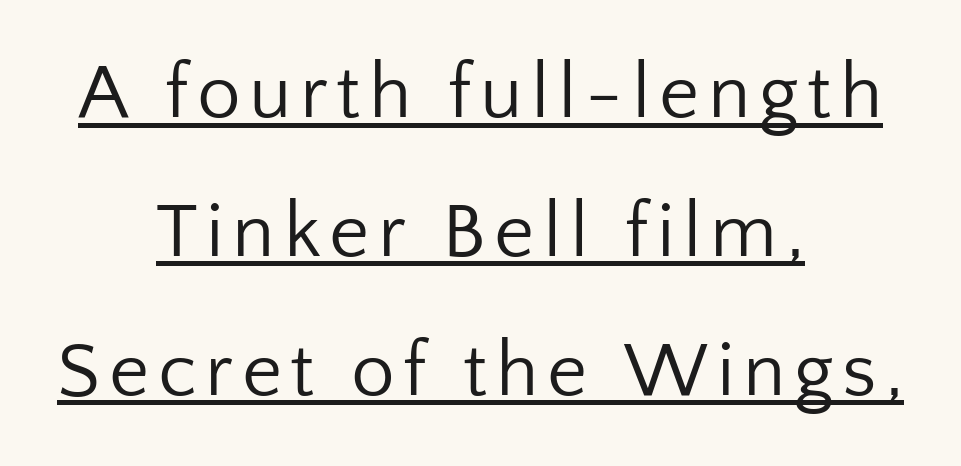
Q: Is the text bold? A: No.
Q: Is the text italic (slanted)? A: No, it is upright.
Q: Is the typeface a serif or a sans-serif typeface? A: Sans-serif.
Q: Is the text underlined? A: Yes.
Q: How is the paragraph aligned? A: Centered.
Q: Width (condensed, normal, or wide)? A: Normal.
Q: Stroke contrast? A: Low.
Q: x-height? A: Medium.
Q: Monospaced? A: No.
